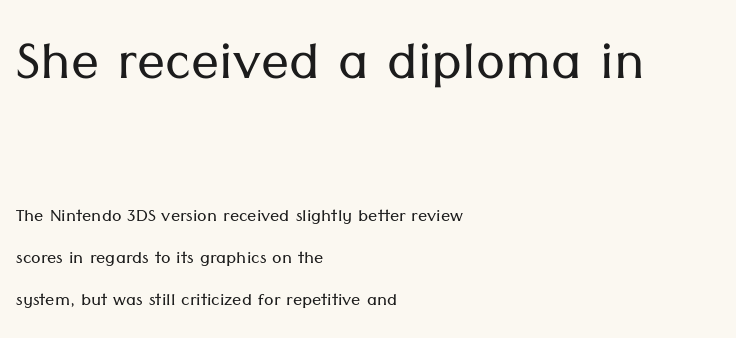
Type without underlining. Ink coverage per letter is moderate at most. Which margin do the lines hug? The left one — the right edge is uneven. Spacing between characters is what you'd get straight out of the box.
